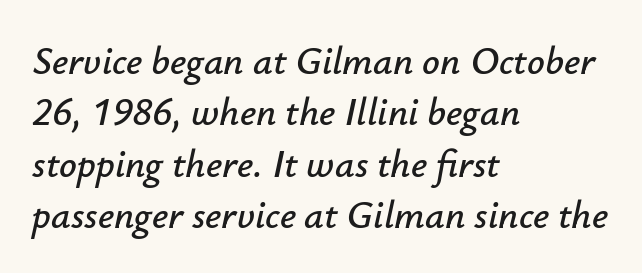
The image shows 39 px text type, italic (leaning right); set left-aligned, normal line spacing (1.32x), normal letter spacing, not underlined; low stroke contrast and a small x-height.
